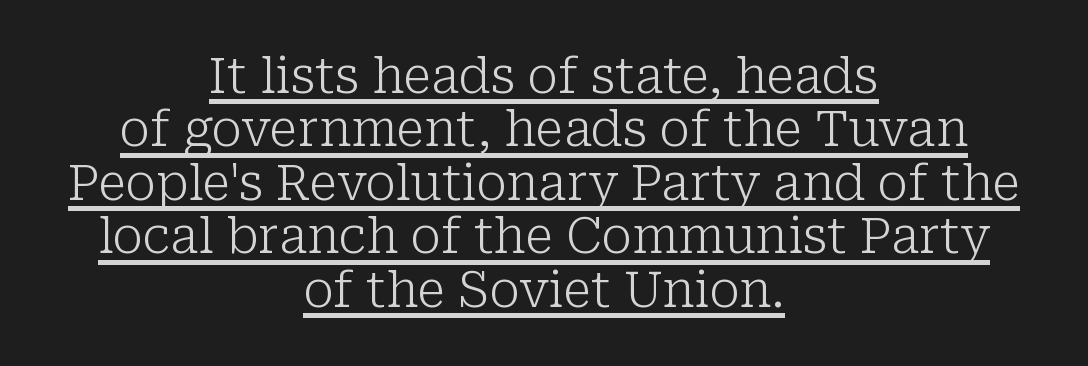
The image shows 49 px light serif type, upright; set centered, tight line spacing (1.09x), normal letter spacing, underlined; low stroke contrast and a medium x-height.
